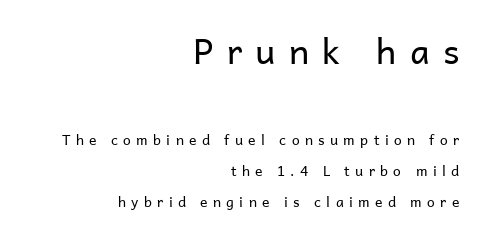
Q: Is the text bold? A: No.
Q: Is the text italic (slanted)? A: No, it is upright.
Q: Is the typeface a serif or a sans-serif typeface? A: Sans-serif.
Q: Is the text underlined? A: No.
Q: How is the paragraph aligned? A: Right-aligned.
Q: Is the spacing between letters normal or unusually wide? A: Unusually wide.
Q: Is the spacing between lines tight, normal or loose? A: Loose.
Q: Which block of text is set in a larger size, the first (top) or the second (bottom)? A: The first (top) one.
Q: Width (condensed, normal, or wide)? A: Normal.
Q: Stroke contrast? A: Low.
Q: x-height? A: Medium.
Q: Monospaced? A: No.
